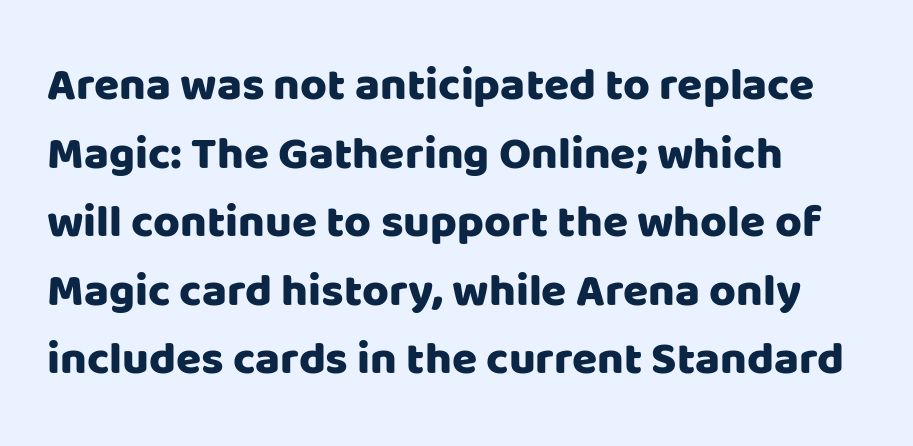
The image shows 46 px sans-serif type, upright; set left-aligned, normal line spacing (1.49x), normal letter spacing, not underlined; low stroke contrast and a large x-height.
